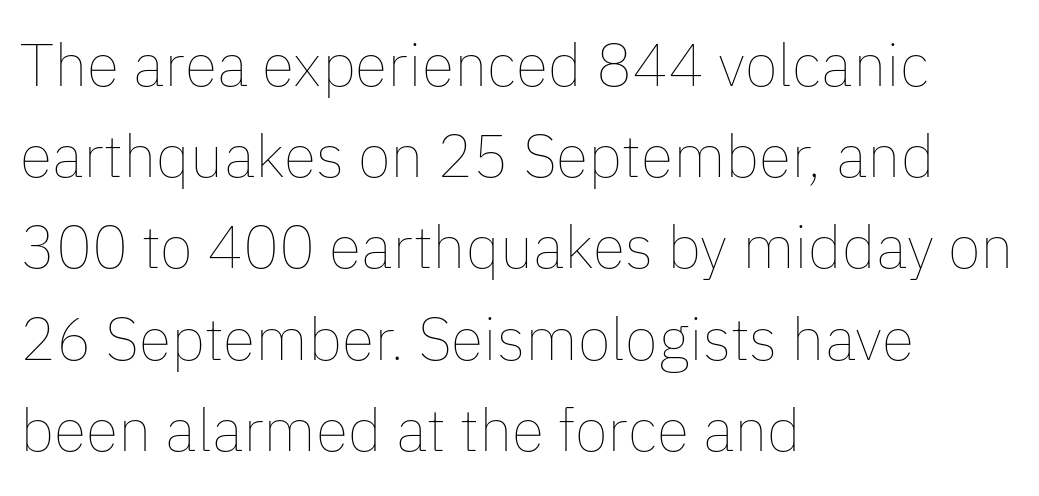
The image shows 60 px thin type, upright; set left-aligned, normal line spacing (1.52x), normal letter spacing, not underlined; low stroke contrast and a medium x-height.
